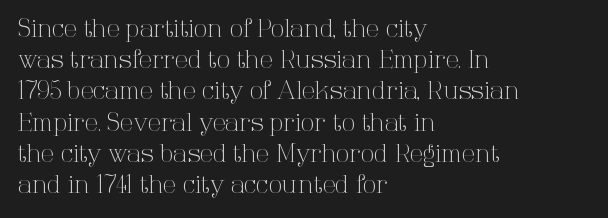
The ragged edge is on the right, which tells us the setting is flush left. The passage shown is not underscored anywhere. These lines were composed using upright roman letters. This sample uses plain, unmodified letter spacing. Reading down the column, the eye jumps a familiar distance to each next line.
